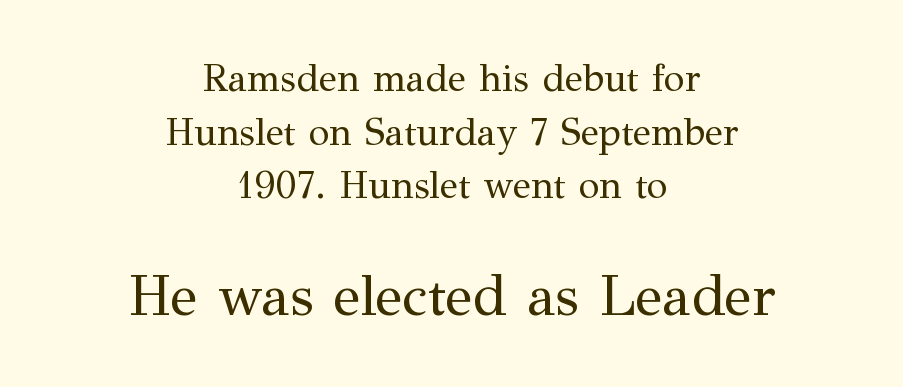
Q: Is the text bold? A: No.
Q: Is the text italic (slanted)? A: No, it is upright.
Q: Is the typeface a serif or a sans-serif typeface? A: Serif.
Q: Is the text underlined? A: No.
Q: How is the paragraph aligned? A: Centered.
Q: Is the spacing between letters normal or unusually wide? A: Normal.
Q: Is the spacing between lines tight, normal or loose? A: Normal.
Q: Which block of text is set in a larger size, the first (top) or the second (bottom)? A: The second (bottom) one.
Q: Width (condensed, normal, or wide)? A: Normal.
Q: Stroke contrast? A: Medium.
Q: x-height? A: Medium.
Q: Monospaced? A: No.
